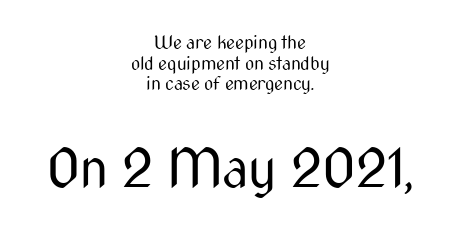
Q: Is the text bold? A: No.
Q: Is the text italic (slanted)? A: No, it is upright.
Q: Is the typeface a serif or a sans-serif typeface? A: Sans-serif.
Q: Is the text underlined? A: No.
Q: How is the paragraph aligned? A: Centered.
Q: Is the spacing between letters normal or unusually wide? A: Normal.
Q: Is the spacing between lines tight, normal or loose? A: Tight.
Q: Which block of text is set in a larger size, the first (top) or the second (bottom)? A: The second (bottom) one.
Q: Width (condensed, normal, or wide)? A: Condensed.
Q: Stroke contrast? A: Medium.
Q: x-height? A: Medium.
Q: Monospaced? A: No.
